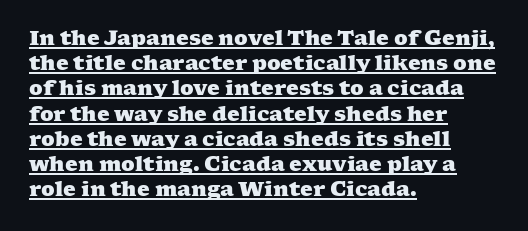
Line starts are locked; line ends wander. This is underlined copy, the kind a proofreader might mark for attention. The rendering uses a moderate line-height, typical for paragraphs. Chunky letters — that's bold for sure. Glyph-to-glyph distance matches everyday printed text.
